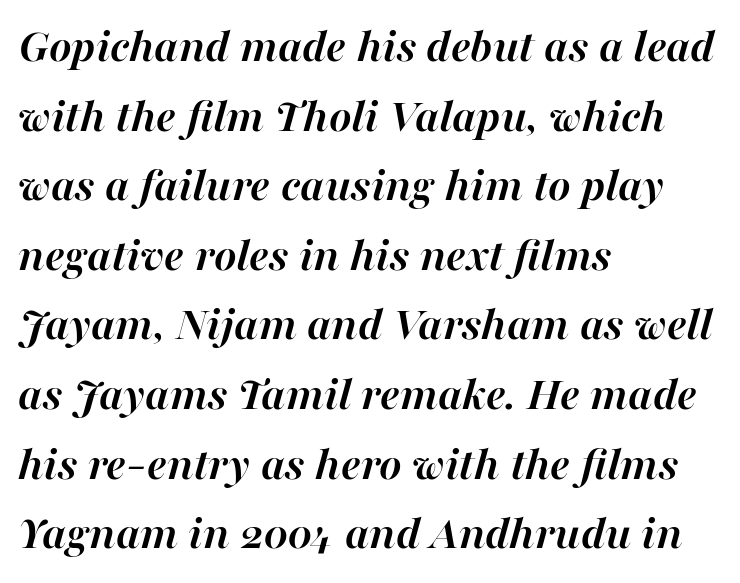
{"italic": "yes", "lean": "right", "slant_degrees": 16, "bold": "yes", "weight": "semibold", "width": "normal", "stroke_contrast": "high", "x_height": "medium", "monospaced": "no", "underline": "no", "align": "left", "line_spacing": "normal", "line_spacing_ratio": 1.45, "letter_spacing": "normal", "letter_spacing_em": 0.0, "glyph_px": 48}
